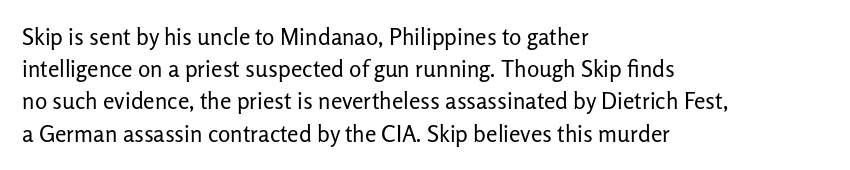
The image shows 23 px text type, upright; set left-aligned, normal line spacing (1.4x), normal letter spacing, not underlined.
